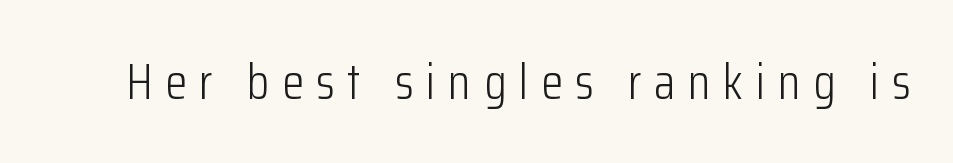
Q: Is the text bold? A: No.
Q: Is the text italic (slanted)? A: No, it is upright.
Q: Is the typeface a serif or a sans-serif typeface? A: Sans-serif.
Q: Is the text underlined? A: No.
Q: Is the spacing between letters normal or unusually wide? A: Unusually wide.
Q: Width (condensed, normal, or wide)? A: Condensed.
Q: Stroke contrast? A: Low.
Q: x-height? A: Medium.
Q: Monospaced? A: No.
